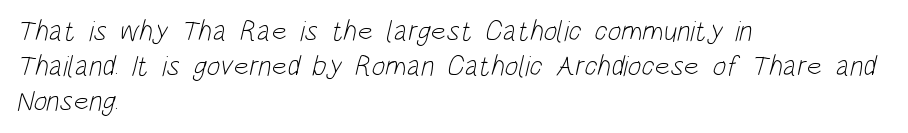
{"serif": "no", "bold": "no", "weight": "light", "width": "condensed", "stroke_contrast": "low", "x_height": "large", "monospaced": "no", "underline": "no", "align": "left", "line_spacing_ratio": 1.21, "letter_spacing": "normal", "letter_spacing_em": 0.0, "glyph_px": 29}
